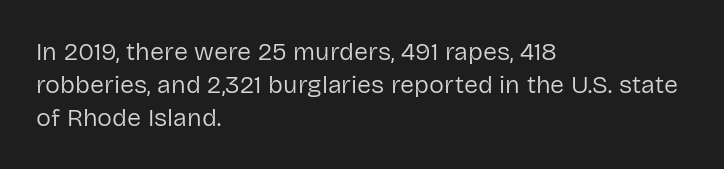
The image shows 25 px text type, upright; set left-aligned, normal line spacing (1.32x), normal letter spacing, not underlined.
